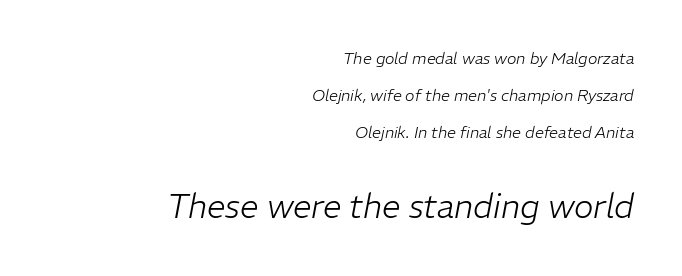
Is the lower block the larger one? Yes — the lower block carries the bigger type. Stroke thickness stays within the range of a standard reading face or lighter. Compared with a flush-left layout, this one pins lines to the opposite, right side. Airy leading.
